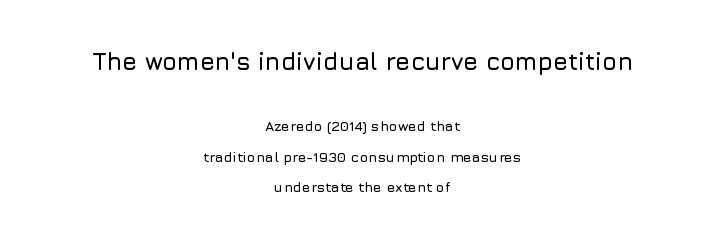
The image shows 24 px text type, upright; set centered, loose line spacing (2.17x), normal letter spacing, not underlined; the first (top) block is 1.71x larger.
